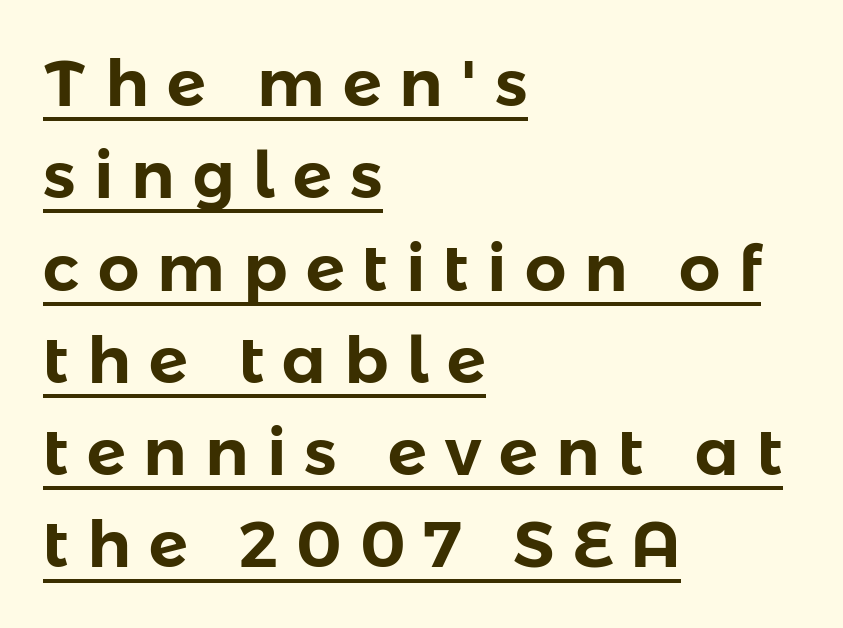
These lines are rendered in a variable-pitch font. The lines are quadded left. In terms of letterform style, serifs are entirely absent. Descenders here cross a horizontal rule under the line. Evenly set lines give the paragraph a standard silhouette.
